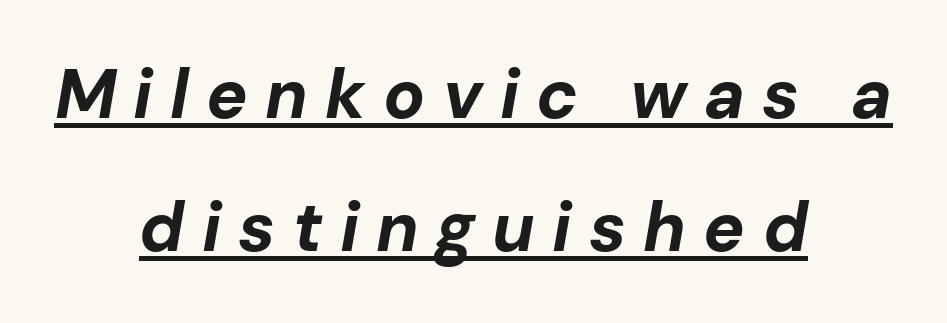
Teacher's note: observe the equal gaps on both sides — that is centered alignment. The passage shown stacks its lines with a broad gap. Is this a fixed-width face? No — the glyphs have proportional, varying widths. If you drew a line through each stem, it would be angled.
